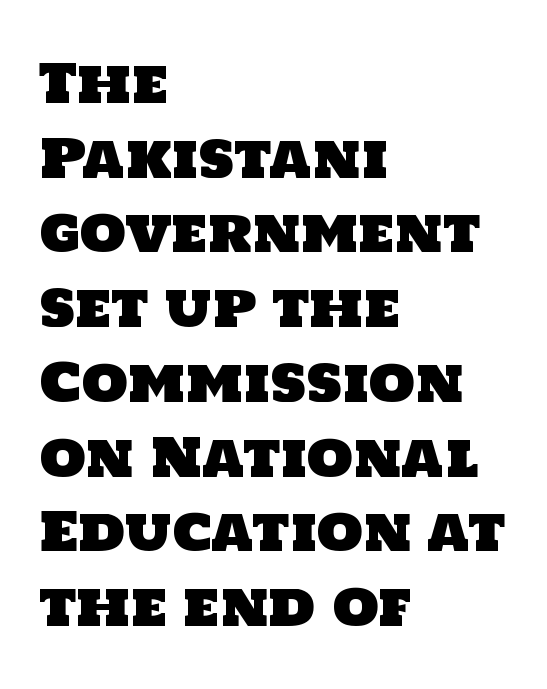
{"serif": "no", "width": "normal", "stroke_contrast": "low", "x_height": "large", "monospaced": "no", "underline": "no", "align": "left", "line_spacing": "normal", "line_spacing_ratio": 1.41, "letter_spacing": "normal", "letter_spacing_em": 0.0, "glyph_px": 53}
